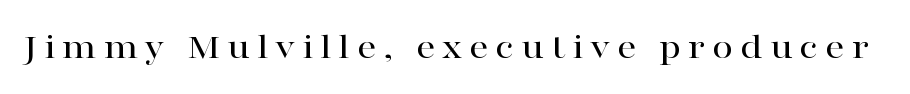
The image shows 38 px wide serif type, upright; set not underlined; high stroke contrast and a medium x-height.
